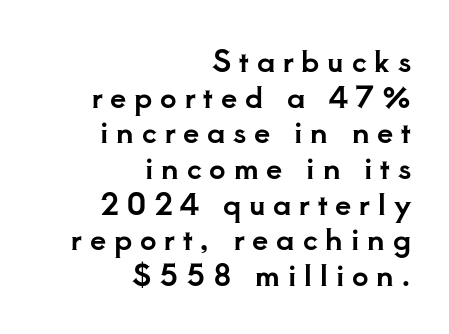
The image shows 29 px serif type, upright; set right-aligned, line spacing 1.23x, unusually wide letter spacing (+0.27 em), not underlined; low stroke contrast and a small x-height.
